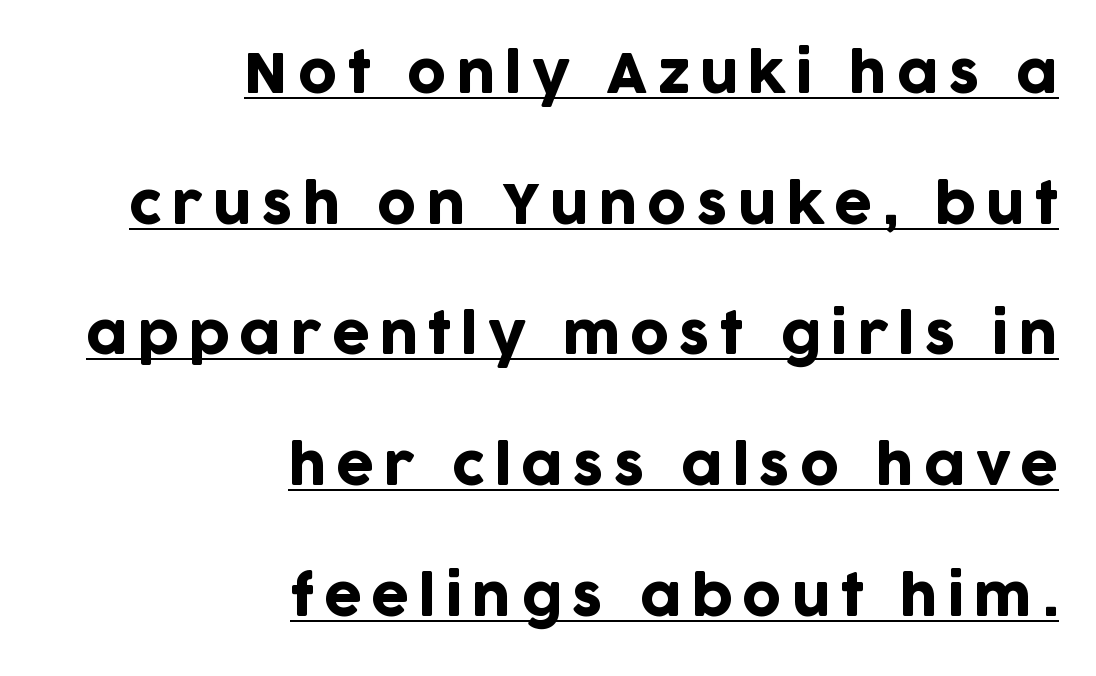
Which margin do the lines hug? The right one — the left edge is uneven. Underline: present. These lines stand farther apart than default settings would place them. Regarding serifs, this sample does without them. Ascenders rise straight up at ninety degrees.
